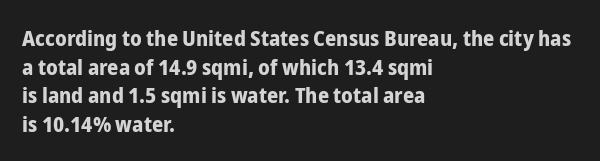
Q: Is the text bold? A: Yes.
Q: Is the text italic (slanted)? A: No, it is upright.
Q: Is the text underlined? A: No.
Q: How is the paragraph aligned? A: Left-aligned.
Q: Is the spacing between letters normal or unusually wide? A: Normal.
Q: Is the spacing between lines tight, normal or loose? A: Normal.
